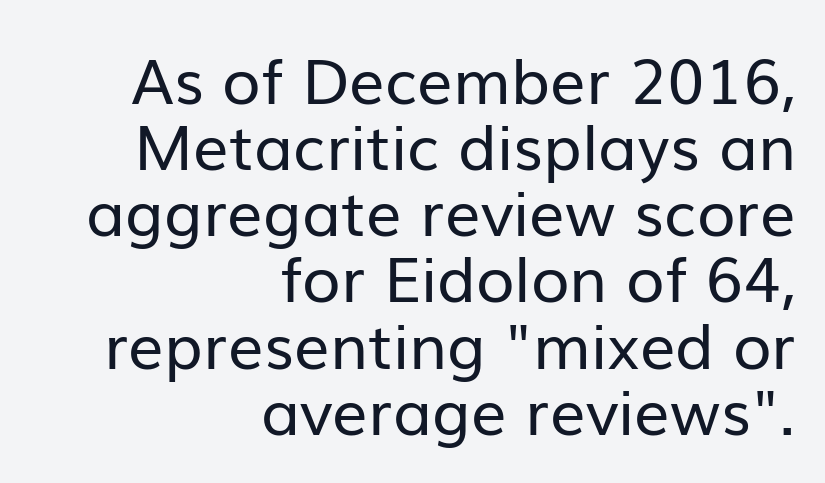
This sample uses a sans-serif face. Does the leading feel generous? Not at all — it's pinched. A typesetter would mark this as roman, not italic. A student would call this right alignment; a typographer would say flush right, rag left. This rendering leaves character spacing at its baseline value. Proportional: the letters do not fall into vertical columns.
